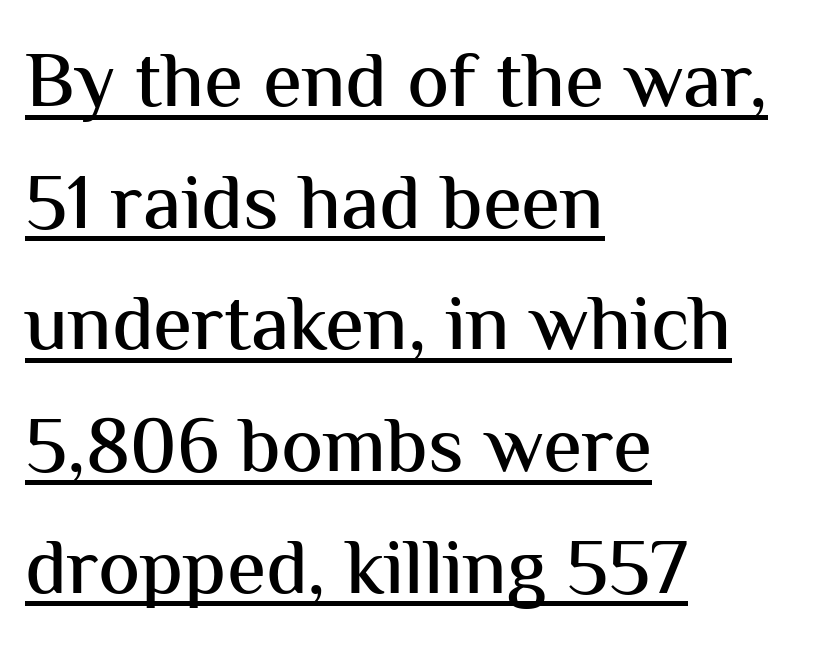
Check the space under the baseline: a stroke is drawn there. The face used here is proportionally spaced, like ordinary book or web type. Notice how the stems are strictly vertical — no italics here. One glance says typical: line gaps are just what's usual. The letterforms sit shoulder to shoulder at normal distance. I'd call this a sans setting — the letters go barefoot.
